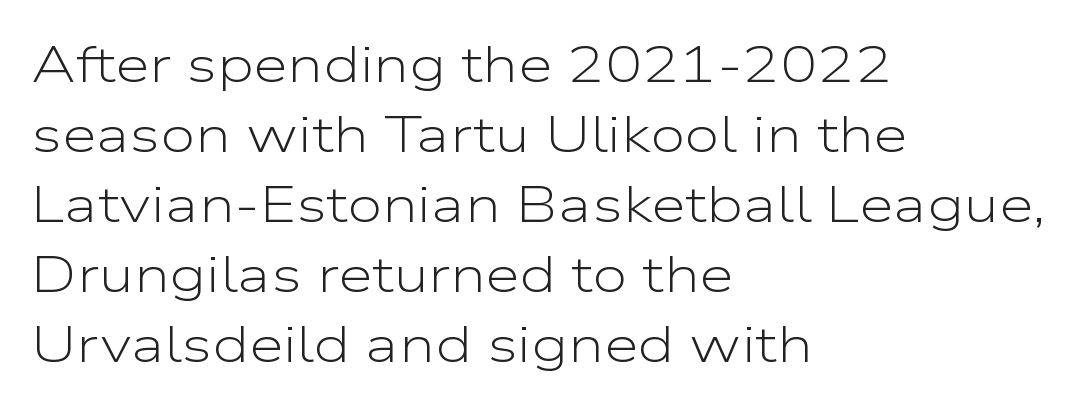
Are there feet on the stems? There aren't — it's a sans. The face used here is proportionally spaced, like ordinary book or web type. The gap between lines stays unmarked. These lines are set flush left with a ragged right edge. No heavy texture on the line: the type isn't bold.
